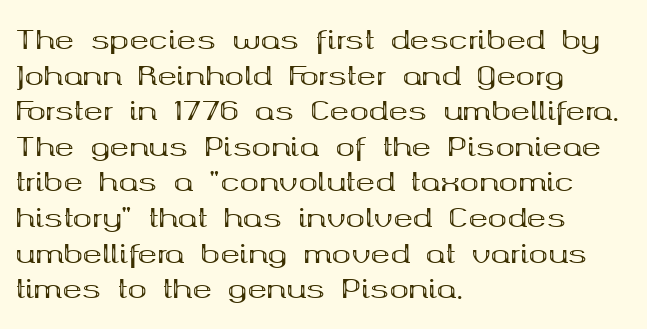
The image shows 26 px bold type, upright; set left-aligned, normal line spacing (1.37x), normal letter spacing, not underlined.
